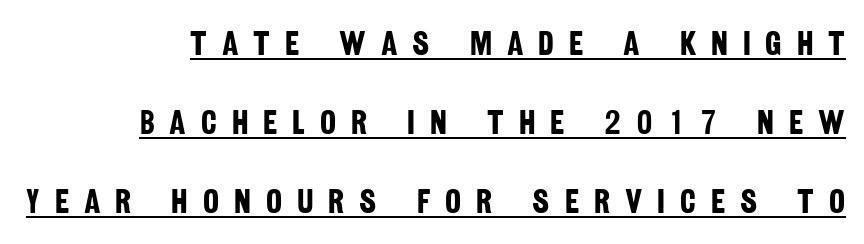
What stands out about the letter spacing? Its width — letters are far apart. The compositor pushed each line to the right boundary. The passage shown is typed in a proportional face where columns would drift. Letterform terminals end flat and unadorned throughout the passage. The rendering uses the underline text-decoration. The lines are spread far apart with generous leading.
